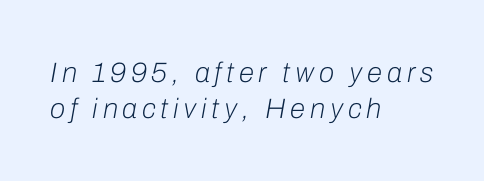
{"italic": "yes", "lean": "right", "slant_degrees": 10, "bold": "no", "weight": "light", "width": "normal", "stroke_contrast": "low", "x_height": "medium", "monospaced": "no", "underline": "no", "align": "left", "line_spacing": "normal", "line_spacing_ratio": 1.3, "glyph_px": 28}
